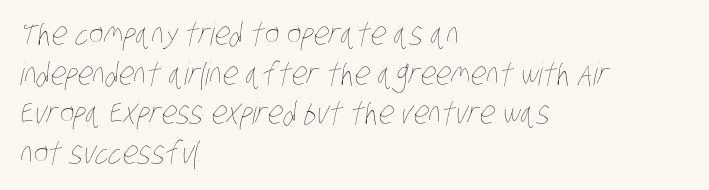
{"bold": "no", "weight": "thin", "width": "condensed", "stroke_contrast": "low", "x_height": "large", "monospaced": "no", "underline": "no", "align": "left", "line_spacing": "normal", "line_spacing_ratio": 1.28, "letter_spacing": "normal", "letter_spacing_em": 0.0, "glyph_px": 31}
